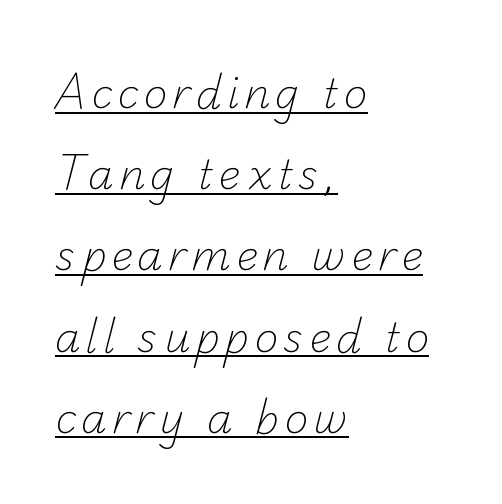
The image shows 41 px light sans-serif type; set left-aligned, loose line spacing (1.98x), underlined; low stroke contrast and a small x-height.
